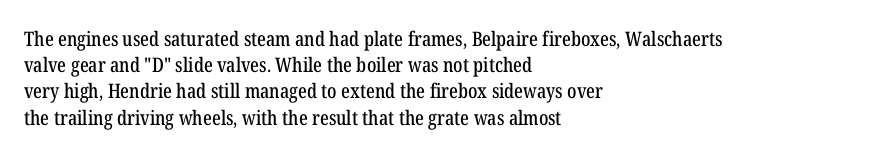
The image shows 20 px text type, upright; set left-aligned, normal line spacing (1.31x), normal letter spacing, not underlined.
